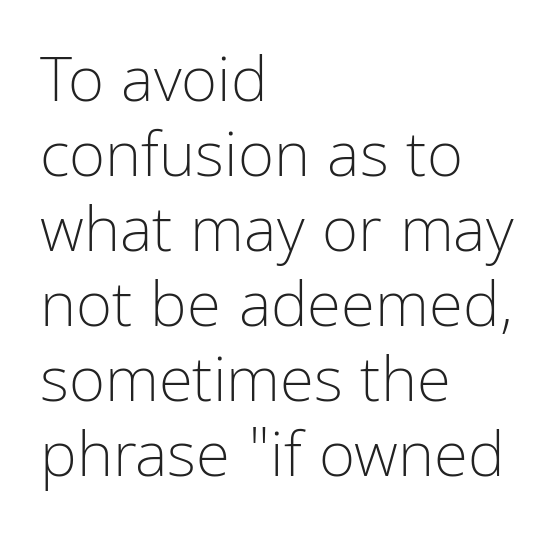
The image shows 62 px light, condensed sans-serif type, upright; set left-aligned, line spacing 1.21x, normal letter spacing, not underlined; low stroke contrast and a medium x-height.
